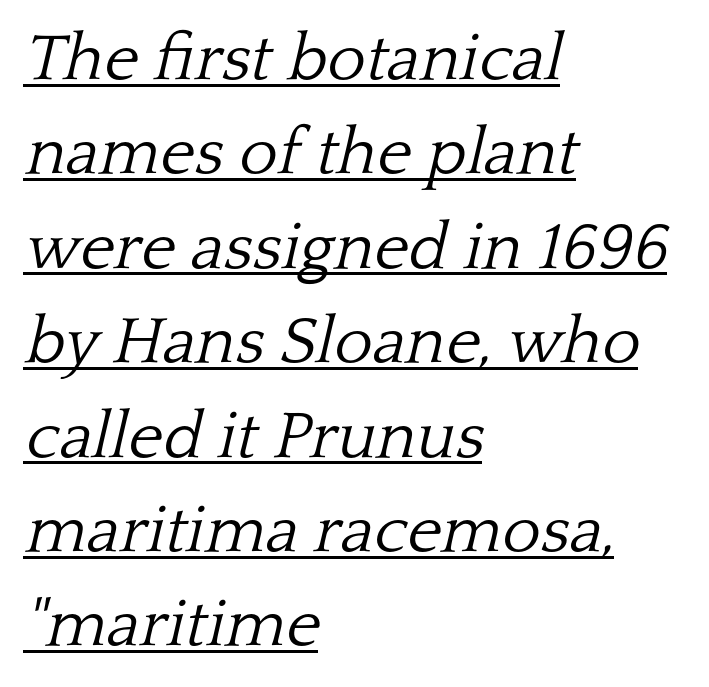
Q: Is the text bold? A: No.
Q: Is the text italic (slanted)? A: Yes, it leans right by about 13 degrees.
Q: Is the typeface a serif or a sans-serif typeface? A: Serif.
Q: Is the text underlined? A: Yes.
Q: How is the paragraph aligned? A: Left-aligned.
Q: Is the spacing between letters normal or unusually wide? A: Normal.
Q: Is the spacing between lines tight, normal or loose? A: Normal.
Q: Width (condensed, normal, or wide)? A: Normal.
Q: Stroke contrast? A: Low.
Q: x-height? A: Medium.
Q: Monospaced? A: No.
